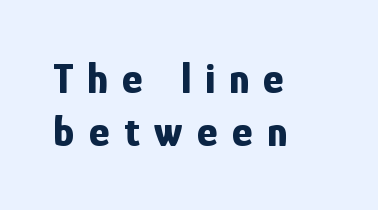
Observe the wide spacing: letters keep a clear distance from each other. Tall strokes in this sample are plumb rather than angled. Descenders hang freely into open space. The letters advance in unequal steps, a hallmark of proportional type. Each letter's strokes conclude bluntly, with no projecting serifs.
